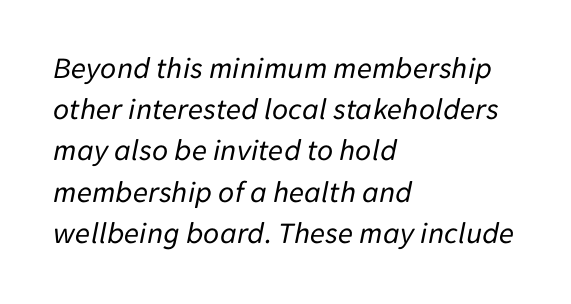
Q: Is the text bold? A: No.
Q: Is the text italic (slanted)? A: Yes, it leans right by about 11 degrees.
Q: Is the text underlined? A: No.
Q: How is the paragraph aligned? A: Left-aligned.
Q: Is the spacing between letters normal or unusually wide? A: Normal.
Q: Is the spacing between lines tight, normal or loose? A: Normal.
Q: Width (condensed, normal, or wide)? A: Normal.
Q: Stroke contrast? A: Low.
Q: x-height? A: Medium.
Q: Monospaced? A: No.
